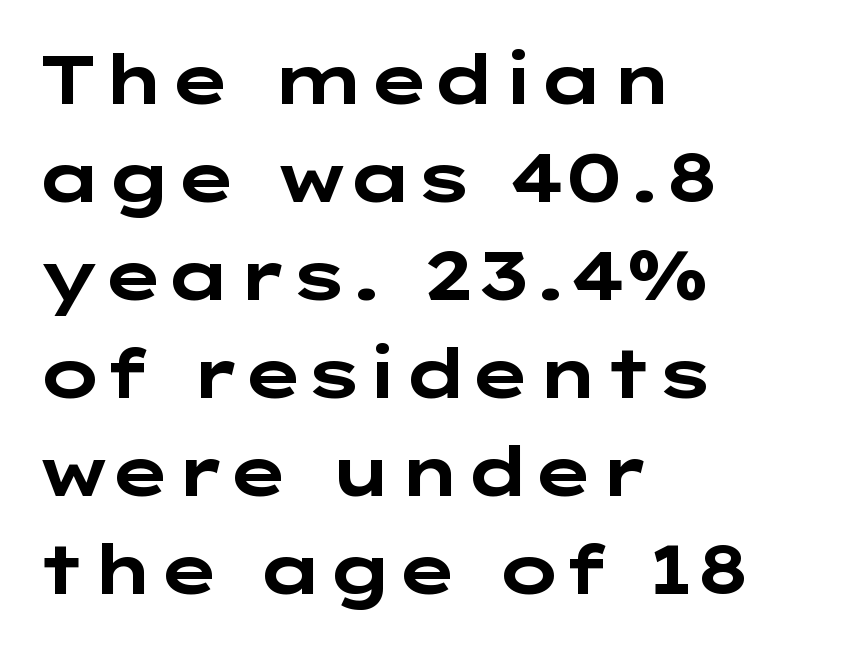
Q: Is the text bold? A: Yes.
Q: Is the text italic (slanted)? A: No, it is upright.
Q: Is the typeface a serif or a sans-serif typeface? A: Sans-serif.
Q: Is the text underlined? A: No.
Q: How is the paragraph aligned? A: Left-aligned.
Q: Is the spacing between letters normal or unusually wide? A: Normal.
Q: Is the spacing between lines tight, normal or loose? A: Normal.
Q: Width (condensed, normal, or wide)? A: Wide.
Q: Stroke contrast? A: Low.
Q: x-height? A: Medium.
